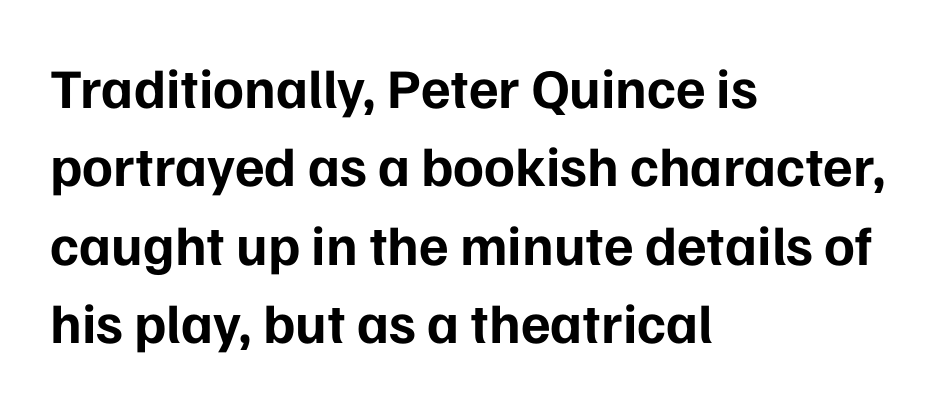
I'd call this a sans setting — the letters go barefoot. Casual observation: everything's shoved over to the left. Italic? Not at all — the glyphs are vertical. Line spacing here is normal. Each word holds together tightly as a unit, with standard inter-letter gaps.
